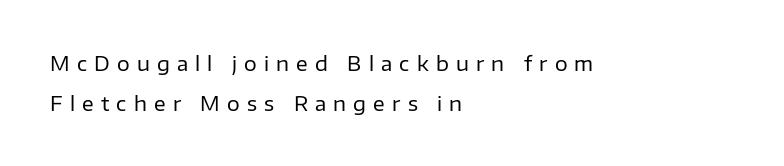
Q: Is the text bold? A: No.
Q: Is the text italic (slanted)? A: No, it is upright.
Q: Is the text underlined? A: No.
Q: How is the paragraph aligned? A: Left-aligned.
Q: Is the spacing between letters normal or unusually wide? A: Unusually wide.
Q: Is the spacing between lines tight, normal or loose? A: Loose.
